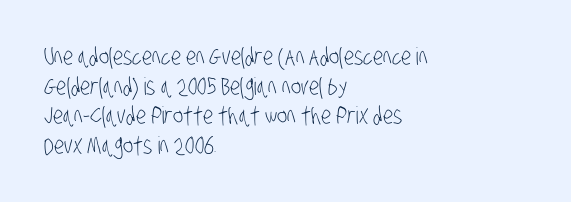
{"bold": "no", "underline": "no", "align": "left", "line_spacing_ratio": 1.23, "letter_spacing": "normal", "letter_spacing_em": 0.0, "glyph_px": 24}
